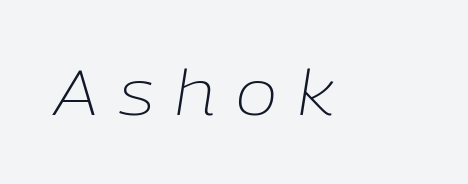
Q: Is the text bold? A: No.
Q: Is the text italic (slanted)? A: Yes, it leans right by about 9 degrees.
Q: Is the text underlined? A: No.
Q: Is the spacing between letters normal or unusually wide? A: Unusually wide.
Q: Width (condensed, normal, or wide)? A: Normal.
Q: Stroke contrast? A: Low.
Q: x-height? A: Medium.
Q: Monospaced? A: No.
